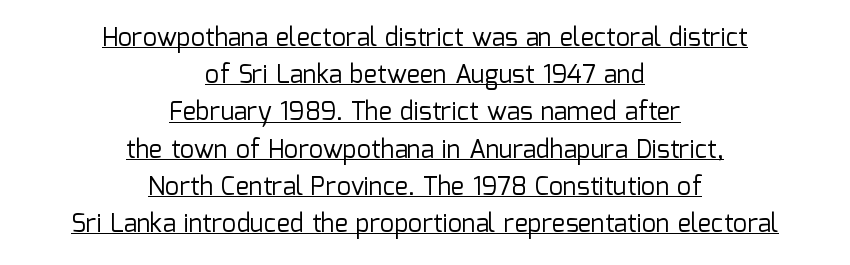
The image shows 25 px text type, upright; set centered, normal line spacing (1.49x), normal letter spacing, underlined.
